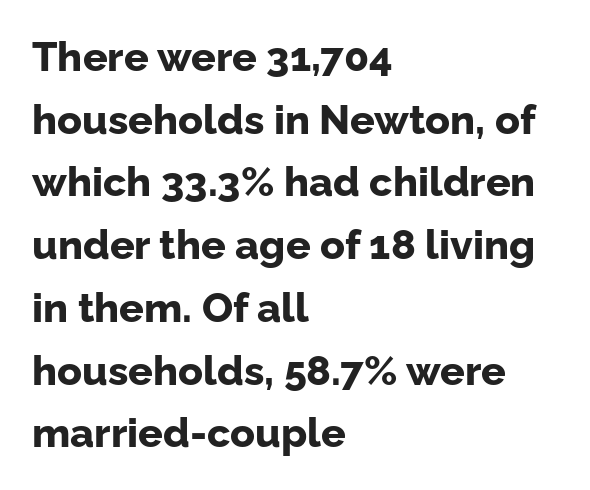
{"serif": "no", "italic": "no", "bold": "yes", "weight": "bold", "width": "normal", "stroke_contrast": "low", "x_height": "medium", "monospaced": "no", "underline": "no", "align": "left", "line_spacing": "normal", "line_spacing_ratio": 1.53, "letter_spacing": "normal", "letter_spacing_em": 0.0, "glyph_px": 41}
